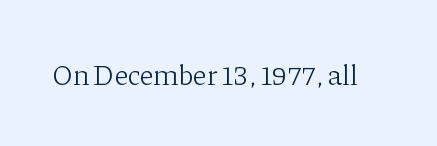
The image shows 29 px light serif type, upright; set normal letter spacing, not underlined; low stroke contrast and a medium x-height.
